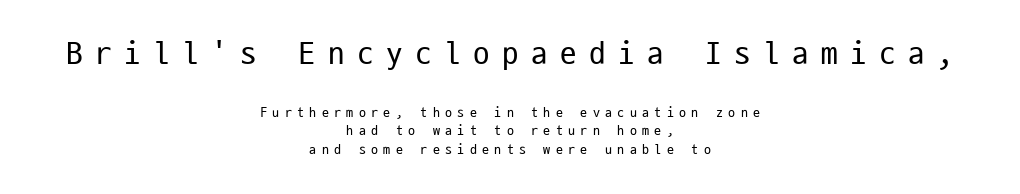
Q: Is the text bold? A: No.
Q: Is the text italic (slanted)? A: No, it is upright.
Q: Is the typeface a serif or a sans-serif typeface? A: Sans-serif.
Q: Is the text underlined? A: No.
Q: How is the paragraph aligned? A: Centered.
Q: Is the spacing between letters normal or unusually wide? A: Unusually wide.
Q: Is the spacing between lines tight, normal or loose? A: Normal.
Q: Which block of text is set in a larger size, the first (top) or the second (bottom)? A: The first (top) one.
Q: Width (condensed, normal, or wide)? A: Condensed.
Q: Stroke contrast? A: Low.
Q: x-height? A: Medium.
Q: Monospaced? A: Yes.
